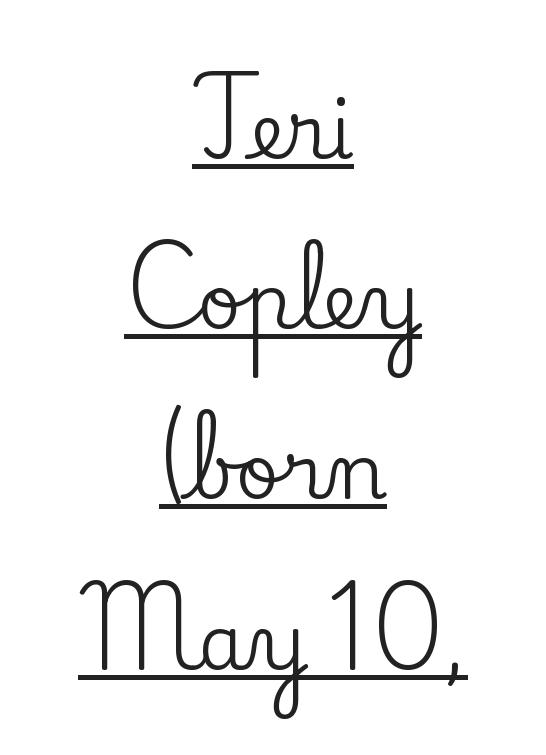
The rag falls on both sides of this text block equally. Note the varied advance widths — an 'i' is clearly narrower than an 'm'. The face used here is rendered with its standard letterfit. It's the straight-up-and-down kind of type.
